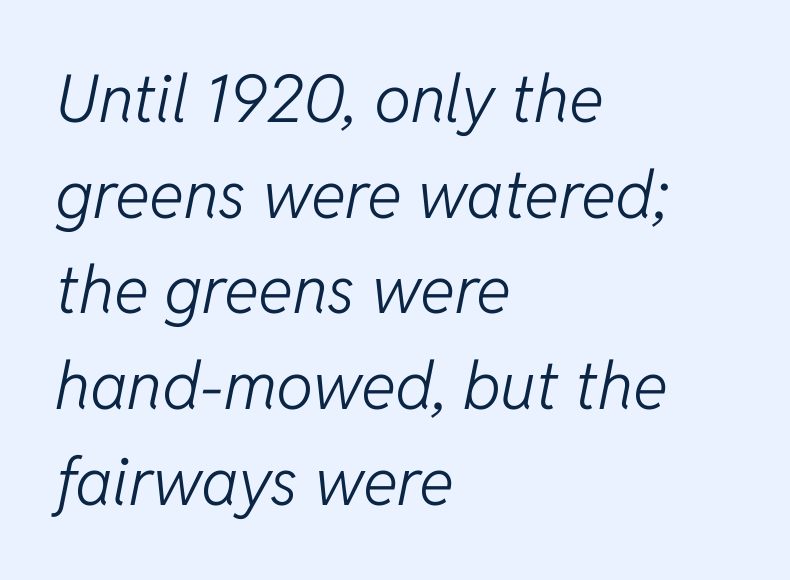
Q: Is the text bold? A: No.
Q: Is the text italic (slanted)? A: Yes, it leans right by about 11 degrees.
Q: Is the text underlined? A: No.
Q: How is the paragraph aligned? A: Left-aligned.
Q: Is the spacing between letters normal or unusually wide? A: Normal.
Q: Is the spacing between lines tight, normal or loose? A: Normal.
Q: Width (condensed, normal, or wide)? A: Normal.
Q: Stroke contrast? A: Low.
Q: x-height? A: Medium.
Q: Monospaced? A: No.
